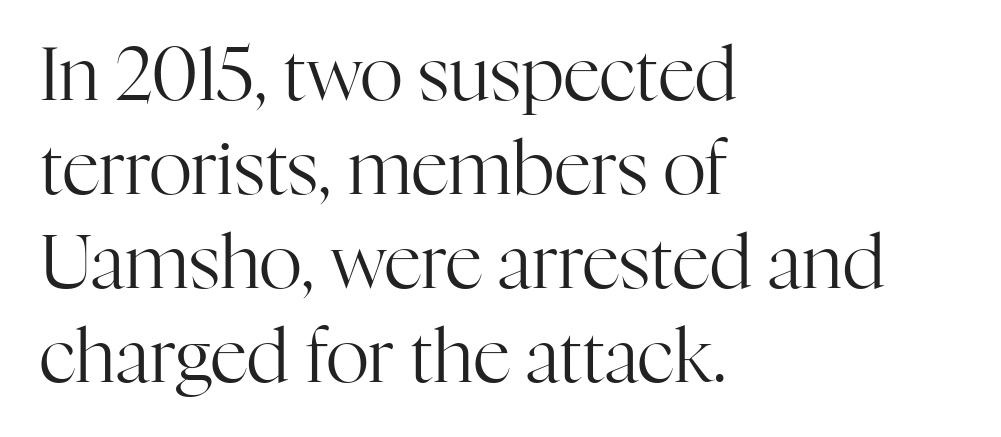
The image shows 74 px regular-weight serif type, upright; set left-aligned, normal line spacing (1.27x), normal letter spacing, not underlined; high stroke contrast and a medium x-height.
